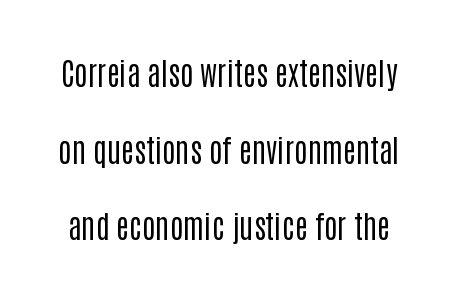
Check where the strokes stop: nothing finishes them off — pure sans. Does the leading feel generous? Absolutely, it's lavish. The words here are not underlined. No letter is thick-stroked: the sample isn't bold. Is this a fixed-width face? No — the glyphs have proportional, varying widths. The type is set solid horizontally, with unmodified tracking.
